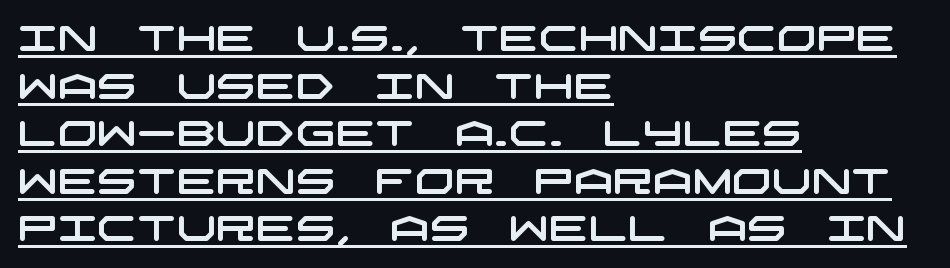
Q: Is the typeface a serif or a sans-serif typeface? A: Sans-serif.
Q: Is the text underlined? A: Yes.
Q: How is the paragraph aligned? A: Left-aligned.
Q: Is the spacing between letters normal or unusually wide? A: Normal.
Q: Is the spacing between lines tight, normal or loose? A: Normal.
Q: Width (condensed, normal, or wide)? A: Wide.
Q: Stroke contrast? A: Low.
Q: x-height? A: Large.
